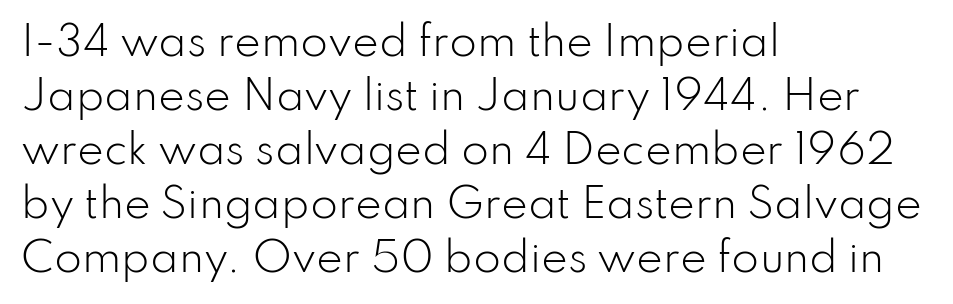
Letter spacing: default. On a weight scale, this lands at 450 or below. The words here are not underlined. How would I describe the line gaps? Plain and ordinary.
